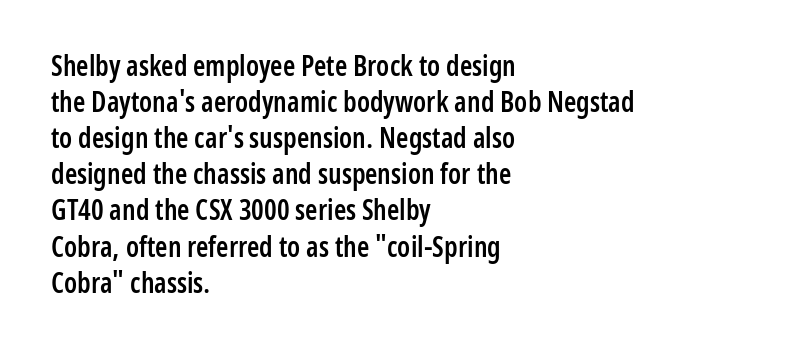
Q: Is the text bold? A: Semi-bold.
Q: Is the text italic (slanted)? A: No, it is upright.
Q: Is the typeface a serif or a sans-serif typeface? A: Sans-serif.
Q: Is the text underlined? A: No.
Q: How is the paragraph aligned? A: Left-aligned.
Q: Is the spacing between letters normal or unusually wide? A: Normal.
Q: Is the spacing between lines tight, normal or loose? A: Normal.
Q: Width (condensed, normal, or wide)? A: Condensed.
Q: Stroke contrast? A: Low.
Q: x-height? A: Medium.
Q: Monospaced? A: No.
